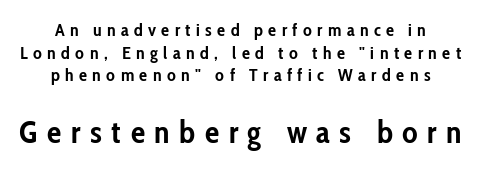
{"serif": "no", "italic": "no", "bold": "yes", "weight": "semibold", "width": "condensed", "stroke_contrast": "low", "x_height": "medium", "monospaced": "no", "underline": "no", "line_spacing": "normal", "line_spacing_ratio": 1.26, "letter_spacing": "wide", "letter_spacing_em": 0.3, "larger_block": "second", "size_ratio": 1.78, "glyph_px": 32}
